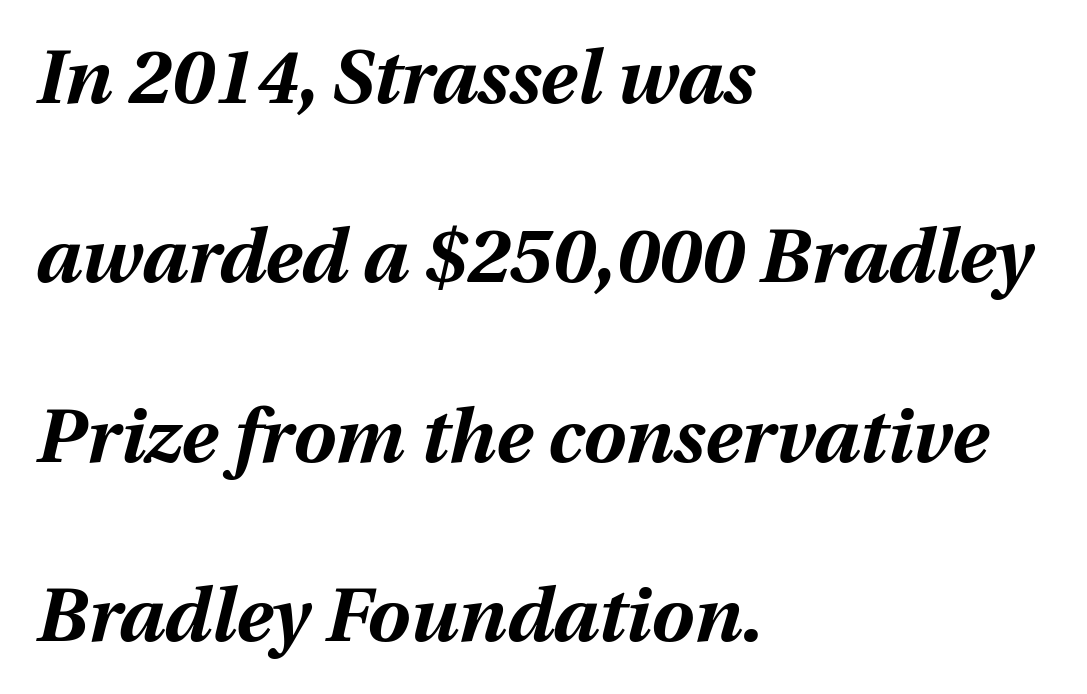
The compositor pushed each line to the left boundary. The baseline area is clear. The glyphs look as if they've been sheared to an angle. The line-height multiplier appears high, well above default. Plenty of ink on the page — the face is bold. Is this a fixed-width face? No — the glyphs have proportional, varying widths.
